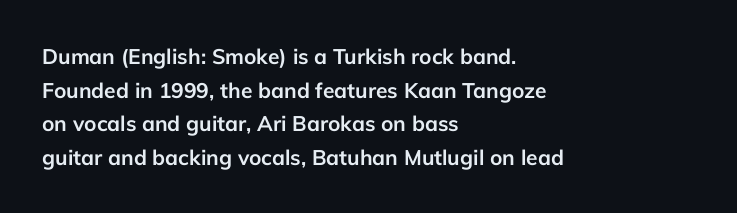
This sample uses plain, unmodified letter spacing. The lines are quadded left. If you measured baseline to baseline, you'd find a middling distance. A dark, heavy texture on the line: the type is bold. Unmarked baselines from the first word to the last.
